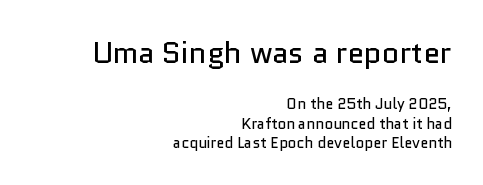
Plain, unruled lines of type. The letters in the upper block stand taller than those in the block below. Standard letterfit; no display-style spreading of the glyphs. You can tell it's not italic because the verticals are truly vertical. Leading matches the norm, producing a regular column.
